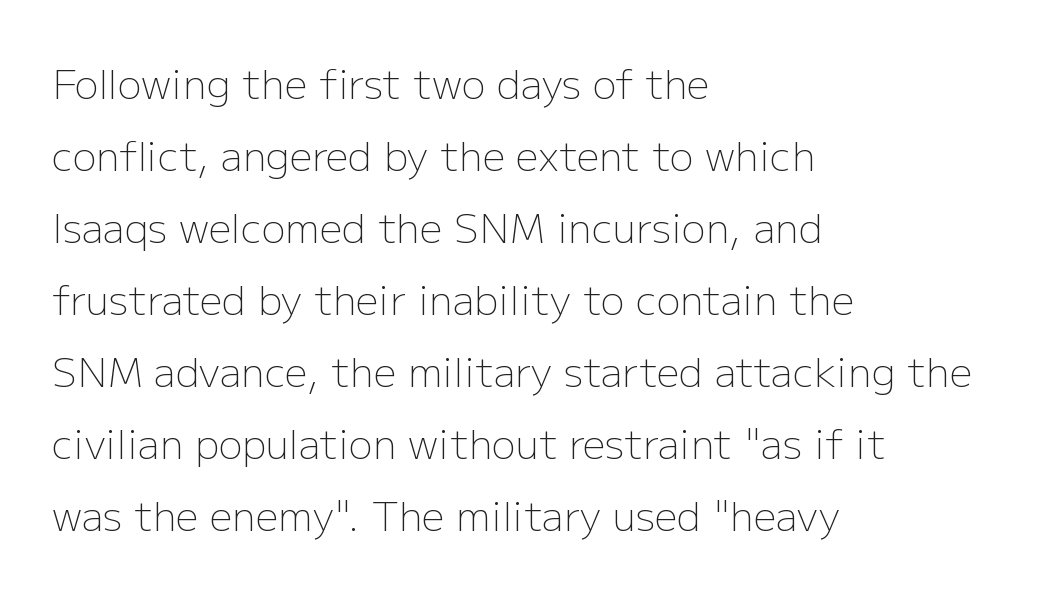
Q: Is the text bold? A: No.
Q: Is the text italic (slanted)? A: No, it is upright.
Q: Is the typeface a serif or a sans-serif typeface? A: Sans-serif.
Q: Is the text underlined? A: No.
Q: How is the paragraph aligned? A: Left-aligned.
Q: Is the spacing between letters normal or unusually wide? A: Normal.
Q: Width (condensed, normal, or wide)? A: Normal.
Q: Stroke contrast? A: Low.
Q: x-height? A: Medium.
Q: Monospaced? A: No.
